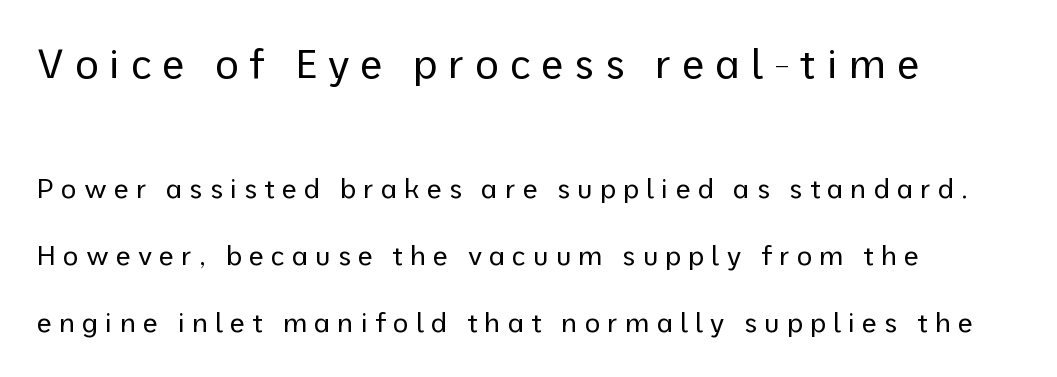
The image shows 41 px regular-weight sans-serif type, upright; set left-aligned, loose line spacing (2.48x), unusually wide letter spacing (+0.26 em), not underlined; the first (top) block is 1.52x larger; low stroke contrast and a medium x-height.
